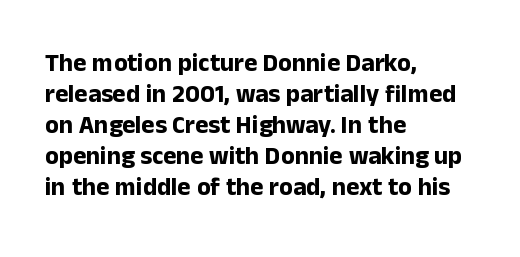
You'd pick this weight for a headline — it's a proper bold. Upright lettering throughout. Nothing unusual about the tracking: characters are spaced as the font intends. Check the space under the baseline: it is left empty.
